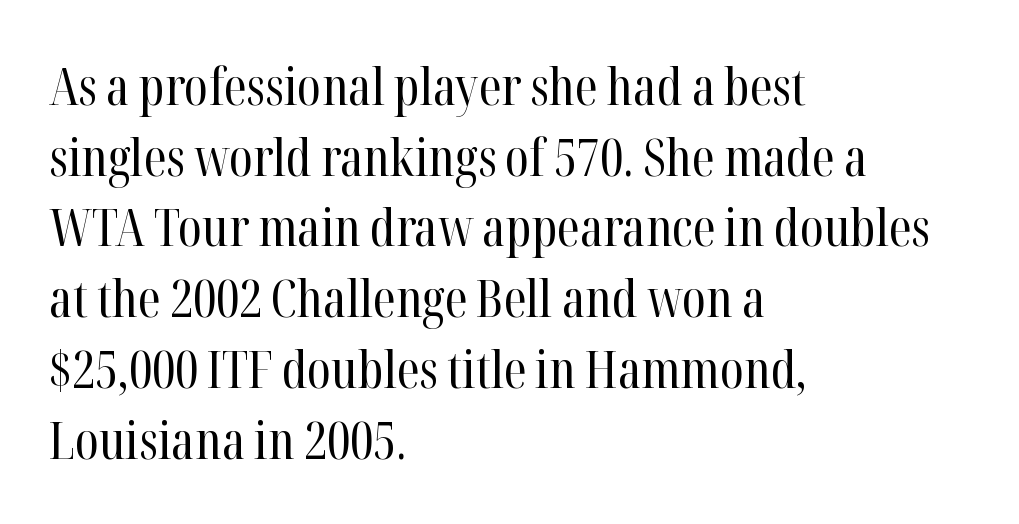
{"serif": "yes", "italic": "no", "bold": "no", "weight": "regular", "width": "condensed", "stroke_contrast": "high", "x_height": "medium", "monospaced": "no", "underline": "no", "align": "left", "line_spacing": "normal", "line_spacing_ratio": 1.36, "letter_spacing": "normal", "letter_spacing_em": 0.0, "glyph_px": 52}
